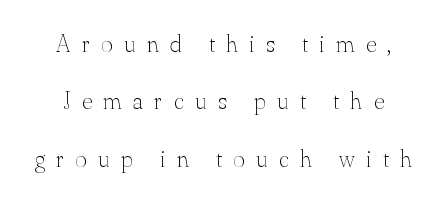
Q: Is the text bold? A: No.
Q: Is the text italic (slanted)? A: No, it is upright.
Q: Is the text underlined? A: No.
Q: Is the spacing between letters normal or unusually wide? A: Unusually wide.
Q: Is the spacing between lines tight, normal or loose? A: Loose.
